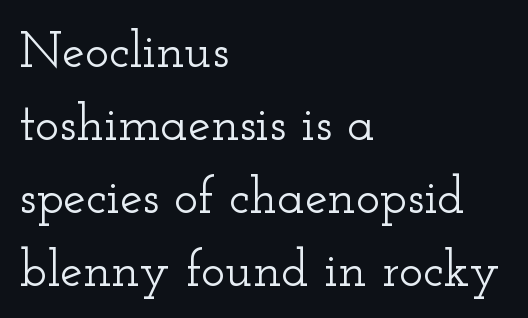
The image shows 51 px wide serif type, upright; set left-aligned, normal line spacing (1.43x), normal letter spacing, not underlined; low stroke contrast and a small x-height.
